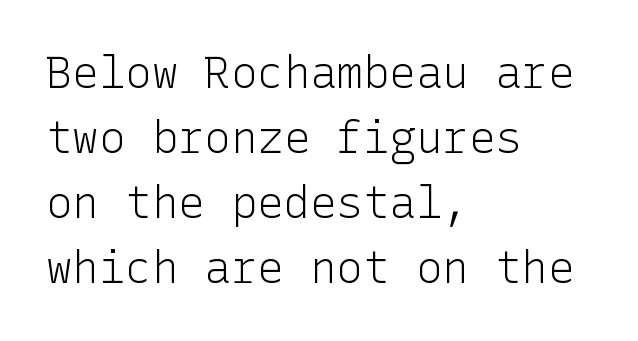
Every character sits straight up, as roman type does. The ragged edge is on the right, which tells us the setting is flush left. The font family rendered here belongs to the sans-serif group. This block has exactly the height ordinary leading produces.
